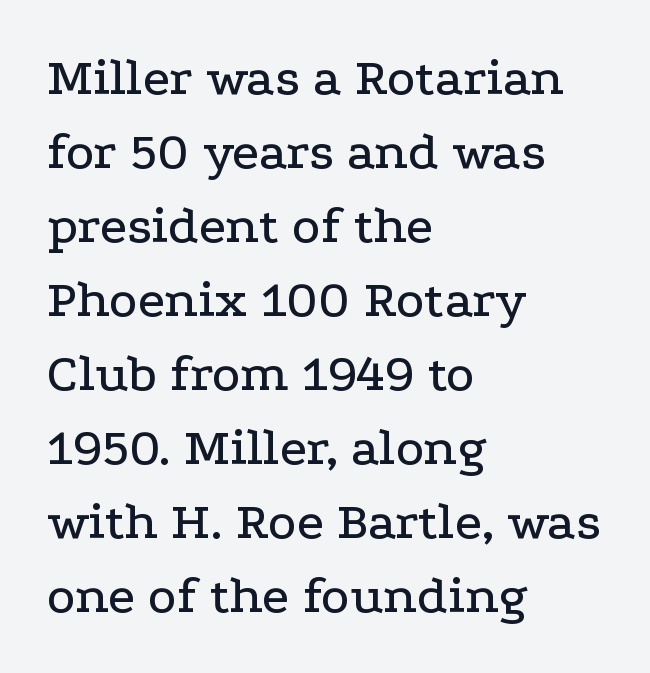
Q: Is the text italic (slanted)? A: No, it is upright.
Q: Is the typeface a serif or a sans-serif typeface? A: Serif.
Q: Is the text underlined? A: No.
Q: How is the paragraph aligned? A: Left-aligned.
Q: Is the spacing between letters normal or unusually wide? A: Normal.
Q: Is the spacing between lines tight, normal or loose? A: Normal.
Q: Width (condensed, normal, or wide)? A: Wide.
Q: Stroke contrast? A: Low.
Q: x-height? A: Medium.
Q: Monospaced? A: No.
